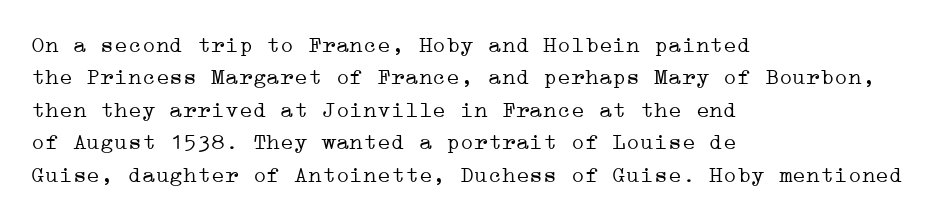
Q: Is the text bold? A: No.
Q: Is the text italic (slanted)? A: No, it is upright.
Q: Is the text underlined? A: No.
Q: How is the paragraph aligned? A: Left-aligned.
Q: Is the spacing between letters normal or unusually wide? A: Normal.
Q: Is the spacing between lines tight, normal or loose? A: Normal.
